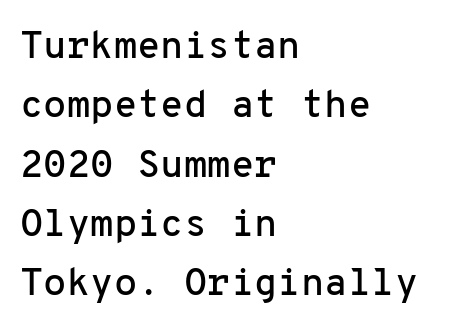
{"serif": "no", "italic": "no", "width": "normal", "stroke_contrast": "low", "x_height": "medium", "monospaced": "yes", "underline": "no", "align": "left", "line_spacing": "normal", "line_spacing_ratio": 1.56, "letter_spacing": "normal", "letter_spacing_em": 0.0, "glyph_px": 38}
